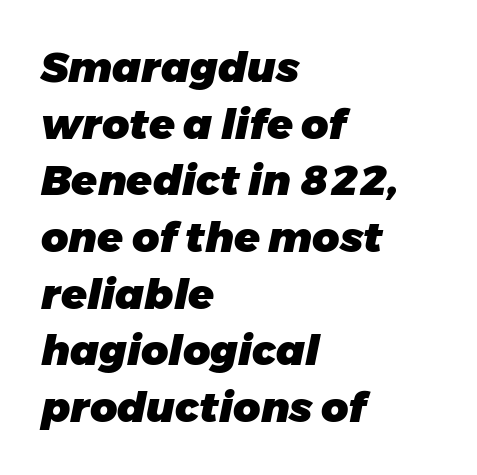
The passage shown stacks its lines at a standard gap. Looks like regular typesetting: each glyph gets only the width it needs. You can tell it's italic because the verticals aren't actually vertical. Here the glyphs are tracked normally, forming tight word shapes. A bare baseline throughout the passage. Thick stems and heavy bowls — unmistakably bold.
